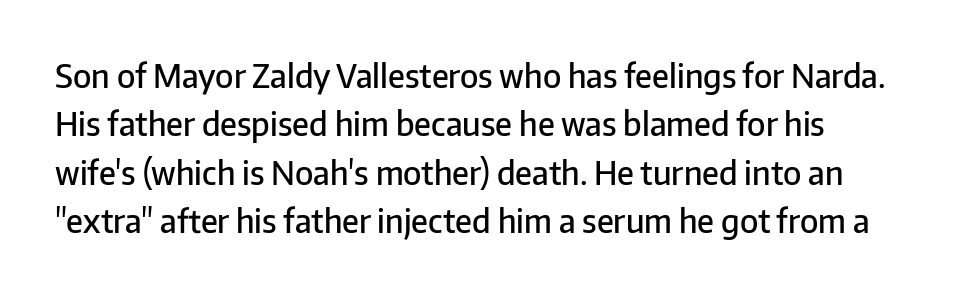
{"serif": "no", "italic": "no", "bold": "semi", "weight": "semibold", "width": "normal", "stroke_contrast": "low", "x_height": "medium", "monospaced": "no", "underline": "no", "line_spacing": "normal", "line_spacing_ratio": 1.51, "letter_spacing": "normal", "letter_spacing_em": 0.0, "glyph_px": 32}
